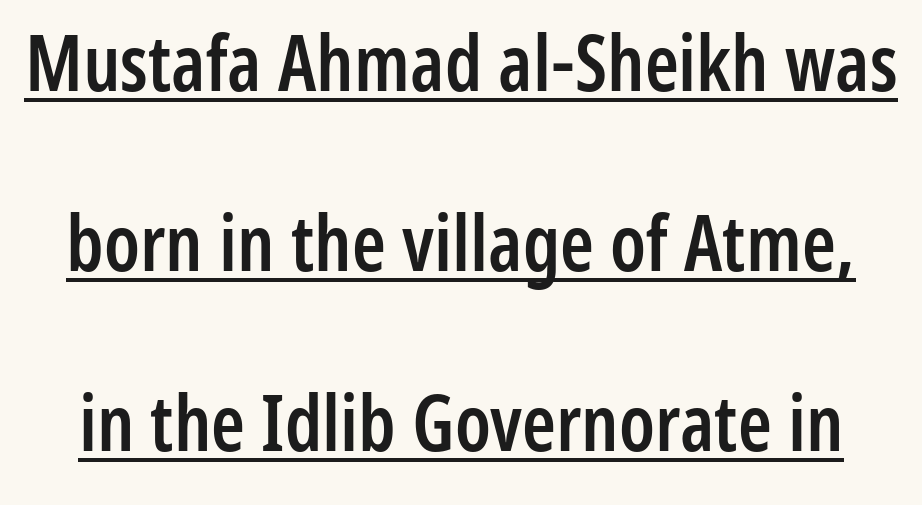
The image shows 77 px semibold, condensed sans-serif type, upright; set loose line spacing (2.34x), normal letter spacing, underlined; low stroke contrast and a medium x-height.
